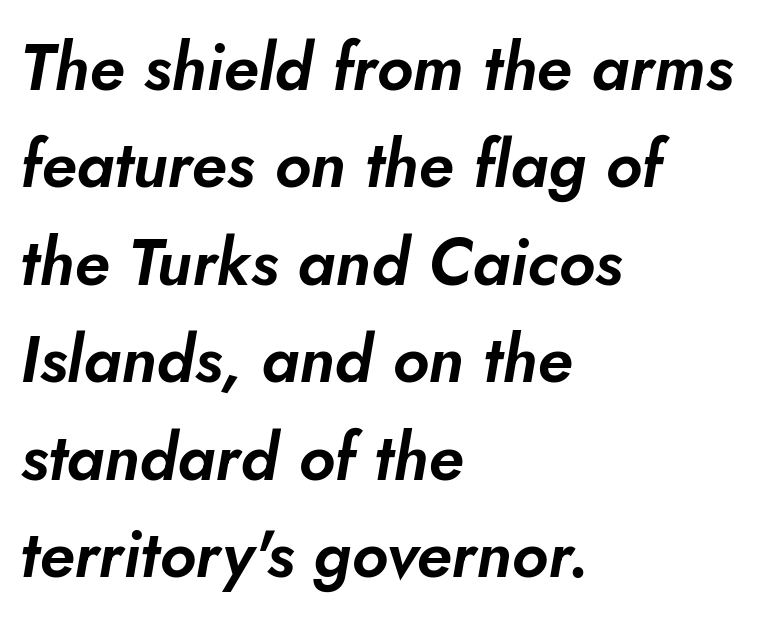
Q: Is the text italic (slanted)? A: Yes, it leans right by about 5 degrees.
Q: Is the text underlined? A: No.
Q: How is the paragraph aligned? A: Left-aligned.
Q: Is the spacing between letters normal or unusually wide? A: Normal.
Q: Is the spacing between lines tight, normal or loose? A: Normal.
Q: Width (condensed, normal, or wide)? A: Normal.
Q: Stroke contrast? A: Low.
Q: x-height? A: Small.
Q: Monospaced? A: No.
